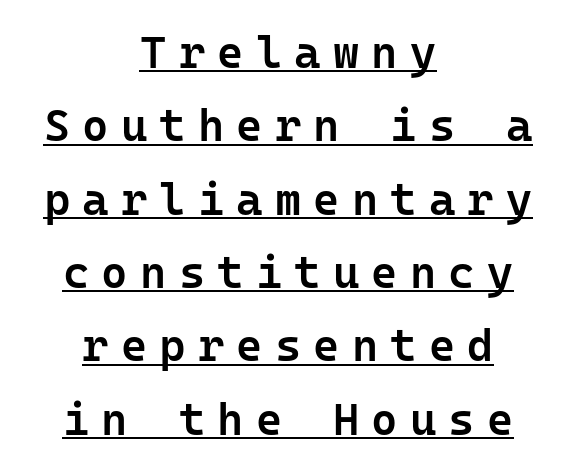
{"serif": "no", "italic": "no", "bold": "semi", "weight": "semibold", "width": "normal", "stroke_contrast": "low", "x_height": "medium", "monospaced": "yes", "underline": "yes", "align": "center", "line_spacing": "normal", "line_spacing_ratio": 1.63, "letter_spacing": "wide", "letter_spacing_em": 0.27, "glyph_px": 45}
